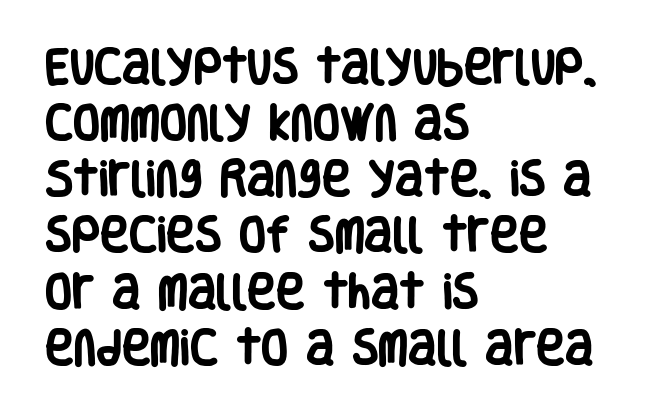
Q: Is the text bold? A: Yes.
Q: Is the text italic (slanted)? A: No, it is upright.
Q: Is the typeface a serif or a sans-serif typeface? A: Sans-serif.
Q: Is the text underlined? A: No.
Q: How is the paragraph aligned? A: Left-aligned.
Q: Is the spacing between letters normal or unusually wide? A: Normal.
Q: Is the spacing between lines tight, normal or loose? A: Normal.
Q: Width (condensed, normal, or wide)? A: Condensed.
Q: Stroke contrast? A: Low.
Q: x-height? A: Large.
Q: Monospaced? A: No.
